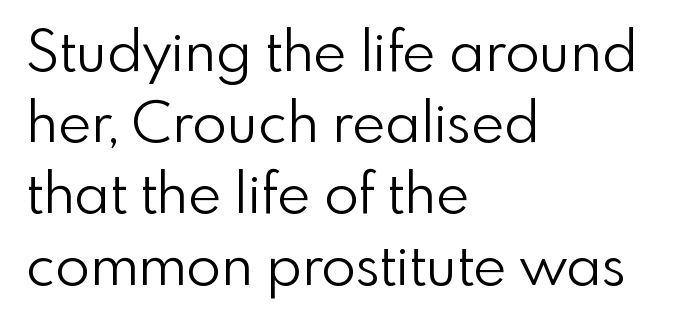
The image shows 57 px light sans-serif type, upright; set left-aligned, normal line spacing (1.25x), normal letter spacing, not underlined; low stroke contrast and a small x-height.
